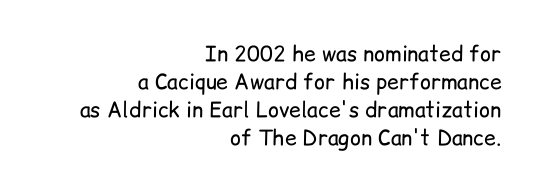
Q: Is the text bold? A: No.
Q: Is the text italic (slanted)? A: No, it is upright.
Q: Is the text underlined? A: No.
Q: How is the paragraph aligned? A: Right-aligned.
Q: Is the spacing between letters normal or unusually wide? A: Normal.
Q: Is the spacing between lines tight, normal or loose? A: Normal.
